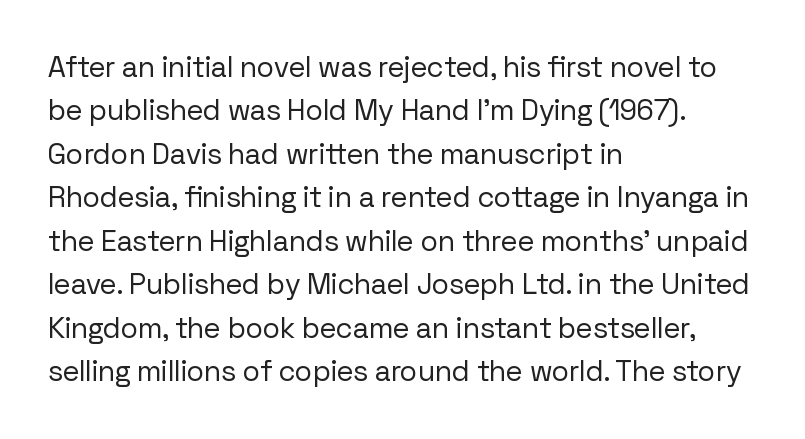
Descender tails drop into unmarked territory. This sample uses an upright cut, with every glyph sitting square on the baseline. These lines keep a tight, regular rhythm from letter to letter. Left-aligned paragraph, ragged on the right. These glyphs show unthickened strokes, regular width or finer. Check where the strokes stop: nothing finishes them off — pure sans.
